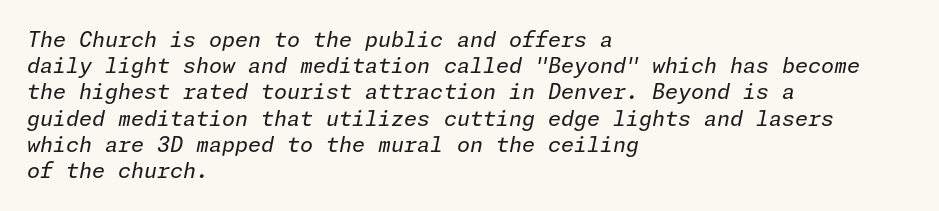
{"italic": "yes", "lean": "right", "slant_degrees": 11, "bold": "no", "underline": "no", "align": "left", "line_spacing": "normal", "line_spacing_ratio": 1.25, "letter_spacing": "normal", "letter_spacing_em": 0.0, "glyph_px": 21}
